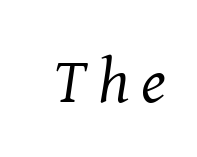
This sample uses a serif face. No letter is thick-stroked: the sample isn't bold. Compared with ordinary roman type, these characters are visibly tilted. Has an underline been added? It has not.
